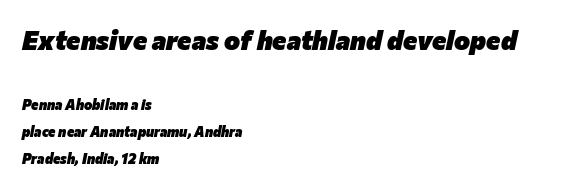
The image shows 27 px bold type, italic (leaning right); set left-aligned, loose line spacing (1.92x), normal letter spacing, not underlined; the first (top) block is 1.93x larger.
